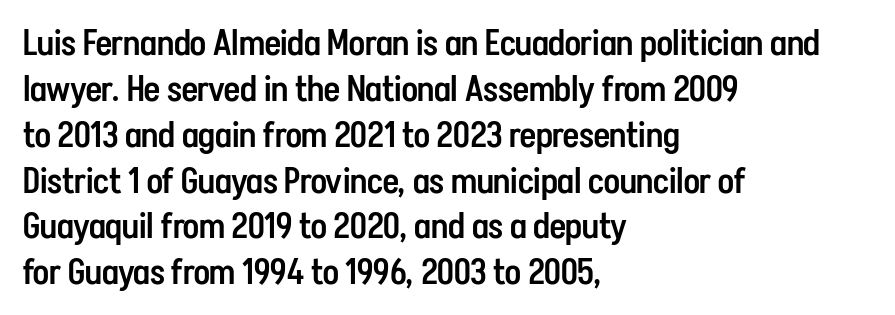
Spacing between characters is what you'd get straight out of the box. This is roman type, the default non-slanted kind. Type style note: lacks serifs. Compared with typical paragraphs, the rows here are spaced about the same. Clear beneath every line of the passage. These lines carry some extra weight — a demibold, not a full bold.
